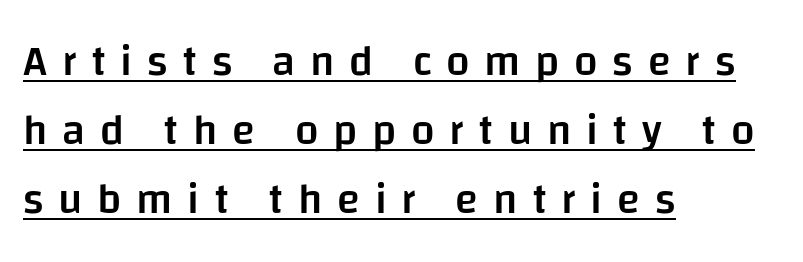
{"serif": "no", "italic": "no", "bold": "semi", "weight": "semibold", "width": "normal", "stroke_contrast": "low", "x_height": "large", "monospaced": "no", "underline": "yes", "align": "left", "line_spacing": "normal", "line_spacing_ratio": 1.64, "letter_spacing": "wide", "letter_spacing_em": 0.35, "glyph_px": 42}
